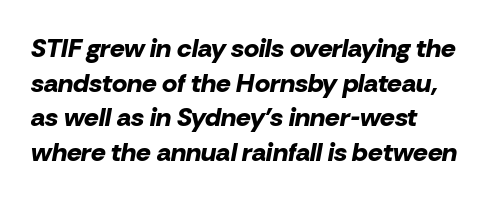
Q: Is the text bold? A: Yes.
Q: Is the text italic (slanted)? A: Yes, it leans right by about 10 degrees.
Q: Is the text underlined? A: No.
Q: Is the spacing between letters normal or unusually wide? A: Normal.
Q: Is the spacing between lines tight, normal or loose? A: Normal.
